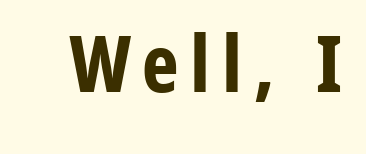
The image shows 78 px bold, condensed sans-serif type, upright; set not underlined; low stroke contrast and a medium x-height.
